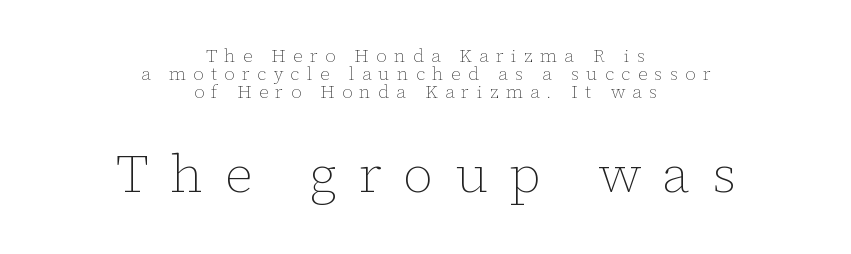
{"italic": "no", "bold": "no", "weight": "thin", "width": "normal", "stroke_contrast": "low", "x_height": "medium", "monospaced": "no", "underline": "no", "align": "center", "line_spacing": "tight", "line_spacing_ratio": 0.99, "letter_spacing": "wide", "letter_spacing_em": 0.41, "larger_block": "second", "size_ratio": 2.94, "glyph_px": 53}
